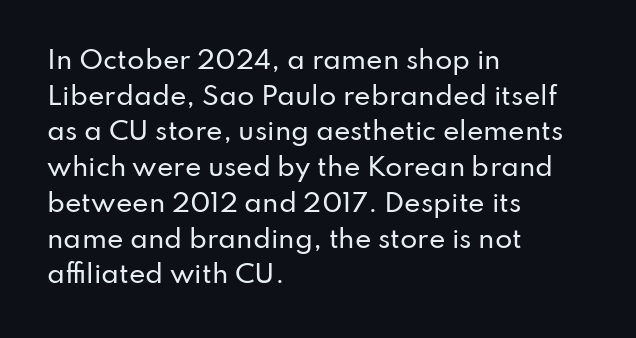
The image shows 25 px text type, upright; set left-aligned, normal line spacing (1.43x), normal letter spacing, not underlined.
